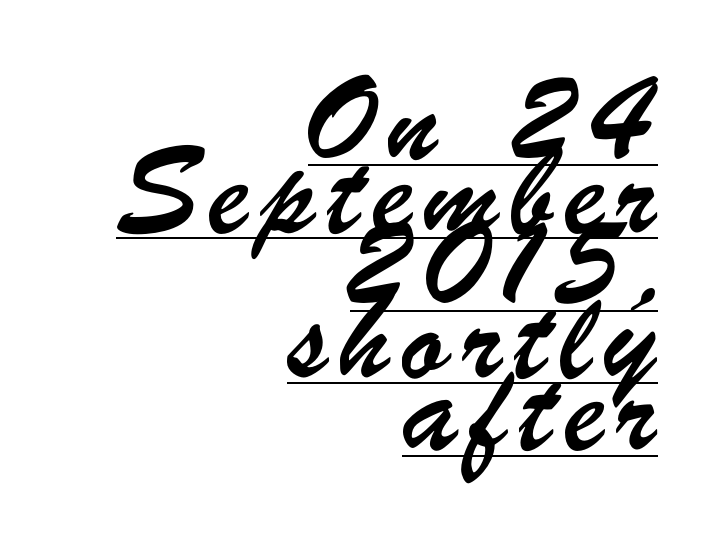
Line ends are locked; line starts wander. This is underlined copy, the kind a proofreader might mark for attention. Looks like regular typesetting: each glyph gets only the width it needs. The text was rendered using a sans face with plain stroke endings. The vertical gap from one line to the next is medium. The tracking reads as deliberately expanded to a designer's eye.
